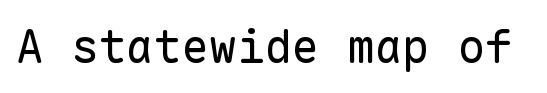
Q: Is the text bold? A: No.
Q: Is the text italic (slanted)? A: No, it is upright.
Q: Is the typeface a serif or a sans-serif typeface? A: Sans-serif.
Q: Is the text underlined? A: No.
Q: Is the spacing between letters normal or unusually wide? A: Normal.
Q: Width (condensed, normal, or wide)? A: Normal.
Q: Stroke contrast? A: Low.
Q: x-height? A: Medium.
Q: Monospaced? A: Yes.
